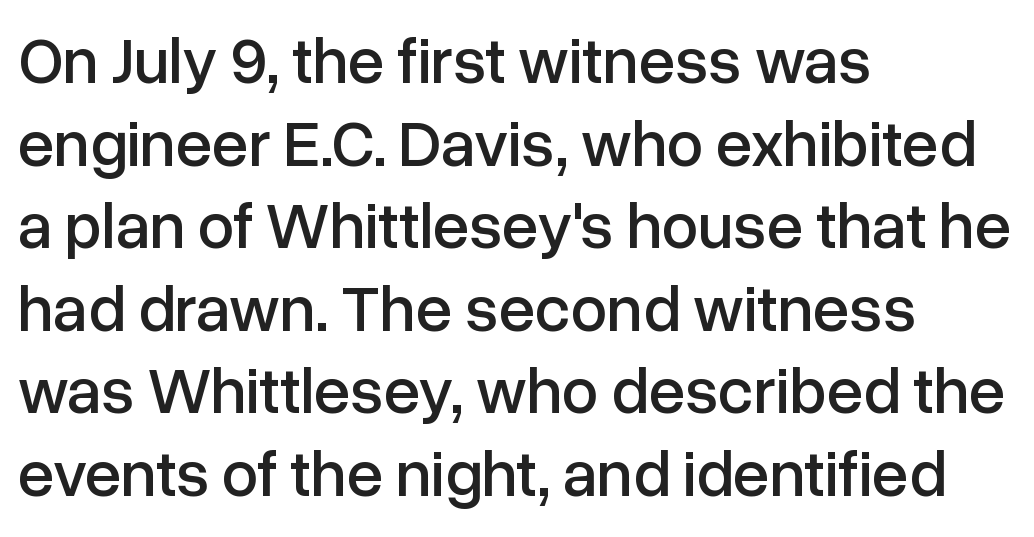
{"serif": "no", "italic": "no", "width": "normal", "stroke_contrast": "low", "x_height": "medium", "monospaced": "no", "underline": "no", "align": "left", "line_spacing": "normal", "line_spacing_ratio": 1.27, "letter_spacing": "normal", "letter_spacing_em": 0.0, "glyph_px": 65}
